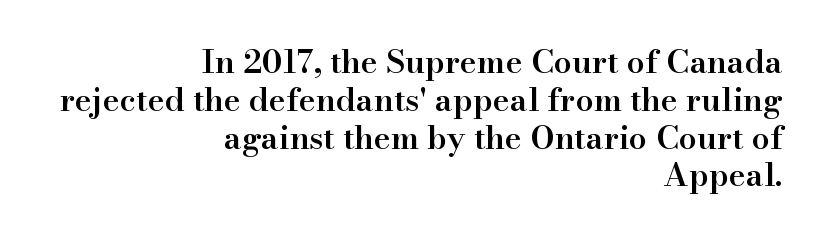
Q: Is the text bold? A: Semi-bold.
Q: Is the text italic (slanted)? A: No, it is upright.
Q: Is the typeface a serif or a sans-serif typeface? A: Serif.
Q: Is the text underlined? A: No.
Q: How is the paragraph aligned? A: Right-aligned.
Q: Is the spacing between letters normal or unusually wide? A: Normal.
Q: Width (condensed, normal, or wide)? A: Normal.
Q: Stroke contrast? A: High.
Q: x-height? A: Small.
Q: Monospaced? A: No.
